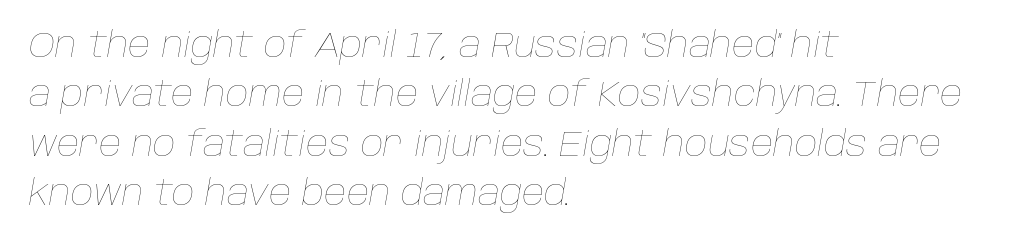
The image shows 35 px thin type, italic (leaning right); set left-aligned, normal line spacing (1.41x), normal letter spacing, not underlined; low stroke contrast and a large x-height.
